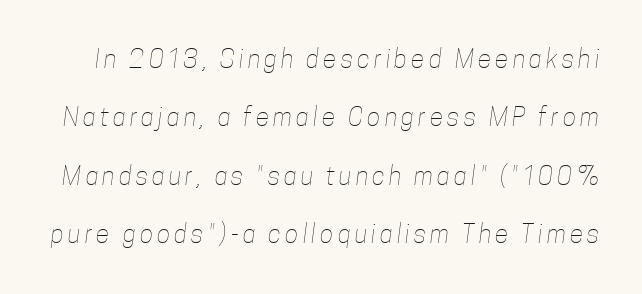
Q: Is the text bold? A: No.
Q: Is the text underlined? A: No.
Q: Is the spacing between lines tight, normal or loose? A: Loose.
